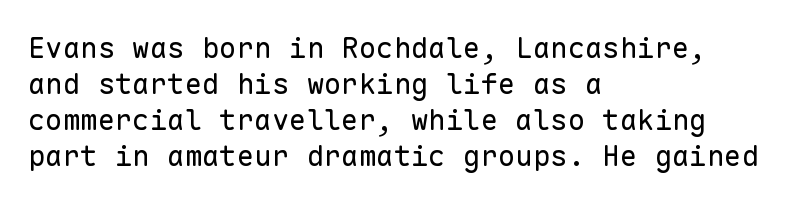
Q: Is the text bold? A: No.
Q: Is the text italic (slanted)? A: No, it is upright.
Q: Is the typeface a serif or a sans-serif typeface? A: Sans-serif.
Q: Is the text underlined? A: No.
Q: How is the paragraph aligned? A: Left-aligned.
Q: Is the spacing between letters normal or unusually wide? A: Normal.
Q: Width (condensed, normal, or wide)? A: Normal.
Q: Stroke contrast? A: Low.
Q: x-height? A: Medium.
Q: Monospaced? A: Yes.
